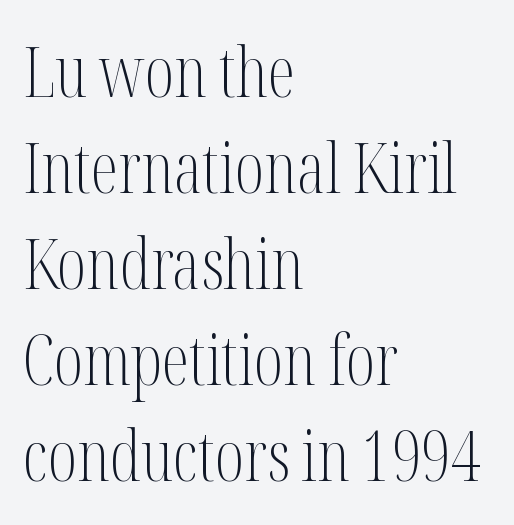
Q: Is the text bold? A: No.
Q: Is the text italic (slanted)? A: No, it is upright.
Q: Is the typeface a serif or a sans-serif typeface? A: Serif.
Q: Is the text underlined? A: No.
Q: How is the paragraph aligned? A: Left-aligned.
Q: Is the spacing between letters normal or unusually wide? A: Normal.
Q: Is the spacing between lines tight, normal or loose? A: Normal.
Q: Width (condensed, normal, or wide)? A: Condensed.
Q: Stroke contrast? A: Medium.
Q: x-height? A: Medium.
Q: Monospaced? A: No.
